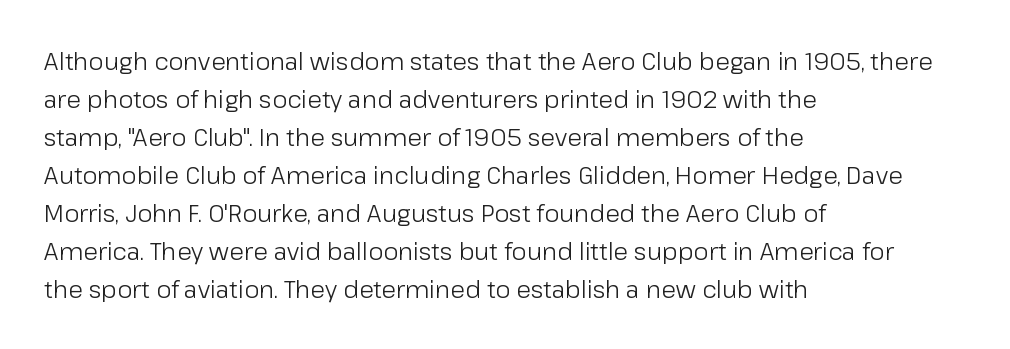
The image shows 24 px text type, upright; set left-aligned, normal line spacing (1.58x), normal letter spacing, not underlined.
